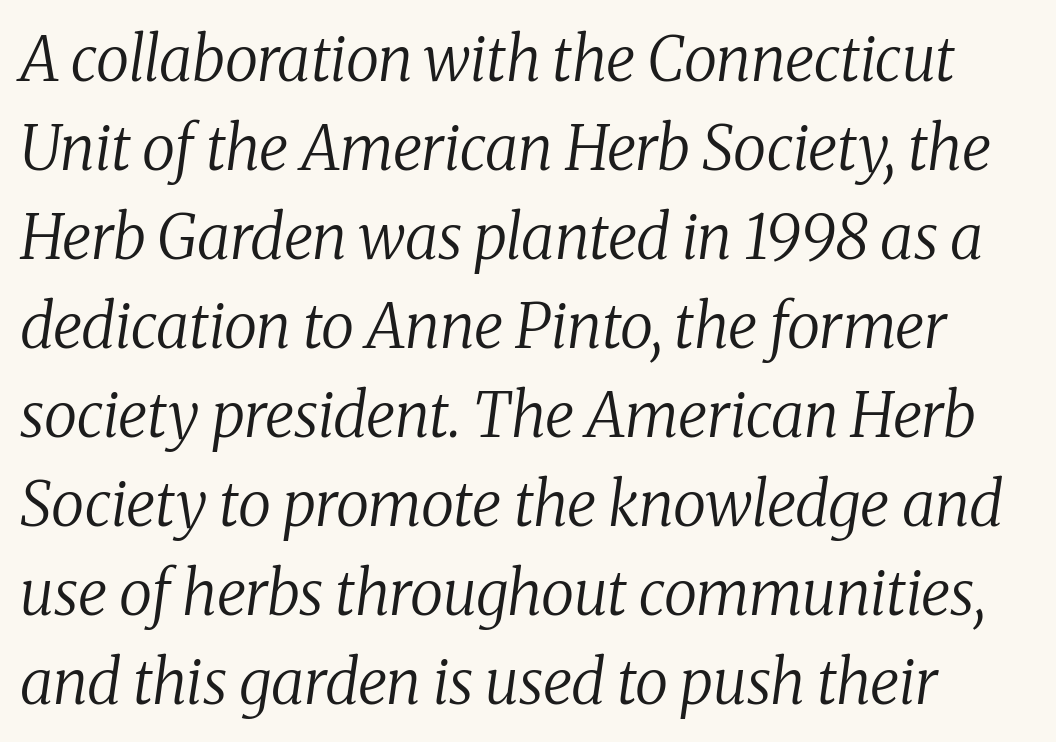
The image shows 61 px regular-weight serif type, italic (leaning right); set normal line spacing (1.46x), normal letter spacing, not underlined; medium stroke contrast and a medium x-height.
